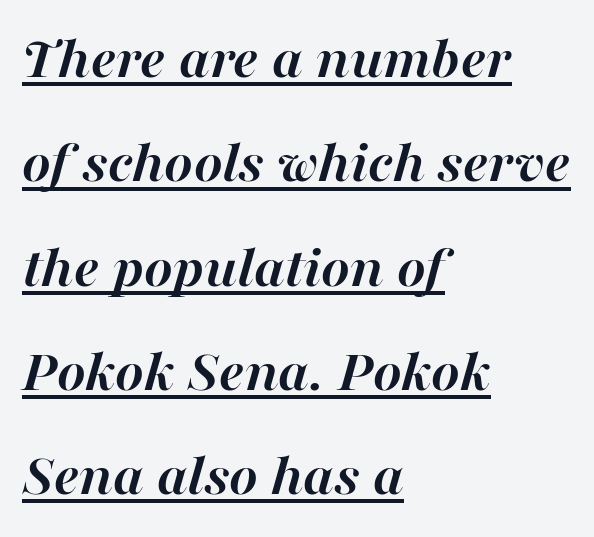
Every character sits at an angle, as italics do. Is the letter spacing exaggerated? No — it looks like the ordinary default. The compositor pushed each line to the left boundary. Is there an underline? Yes — a line sits under the letters.
